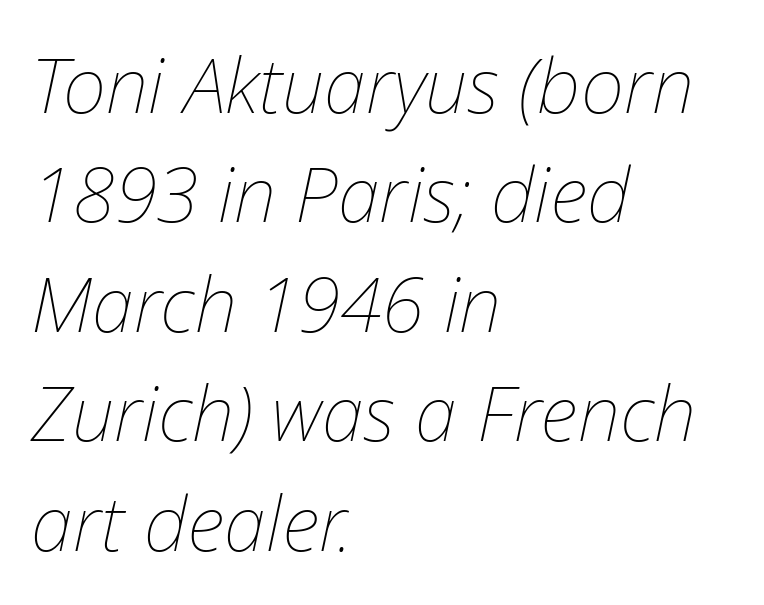
The image shows 76 px thin type, italic (leaning right); set left-aligned, normal line spacing (1.44x), normal letter spacing, not underlined; low stroke contrast and a medium x-height.
